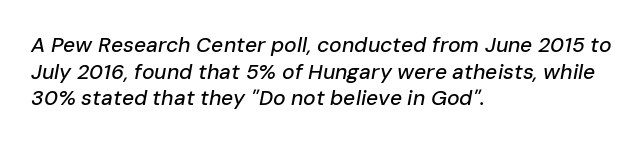
{"italic": "yes", "lean": "right", "slant_degrees": 10, "underline": "no", "align": "left", "line_spacing": "normal", "line_spacing_ratio": 1.27, "letter_spacing": "normal", "letter_spacing_em": 0.0, "glyph_px": 21}
